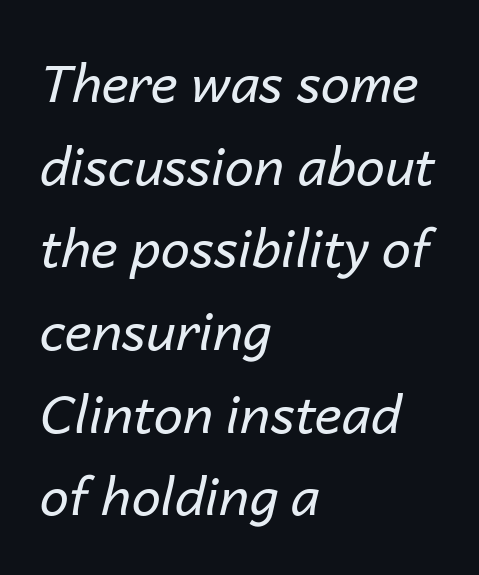
These lines are set flush left with a ragged right edge. The strip under each line holds only bare page. The whole block is typeset with a tilt. Characters follow at the spacing the type designer built in. Successive baselines arrive at the customary interval. Each letter keeps its own natural width here, so spacing adapts to shape.
